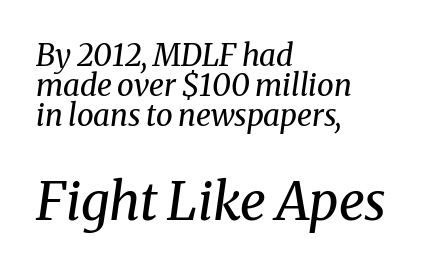
These lines were composed using italics. Varying glyph widths throughout — classic text-font behaviour. The line-height multiplier appears low, near solid setting. Is the stroke heavy? The answer is a plain regular-or-lighter. Compare the two chunks: the lower has the greater cap height. Students, note that the glyphs here touch the page at normal intervals.
